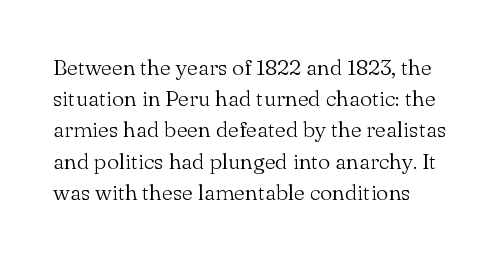
Any mark beneath the type? The region is blank. Think standard paragraph weight, or any step lighter than that. This sample uses an upright cut, with every glyph sitting square on the baseline. The gaps between neighbouring characters are ordinary and unremarkable. Each new line begins a customary step beneath the previous one.
